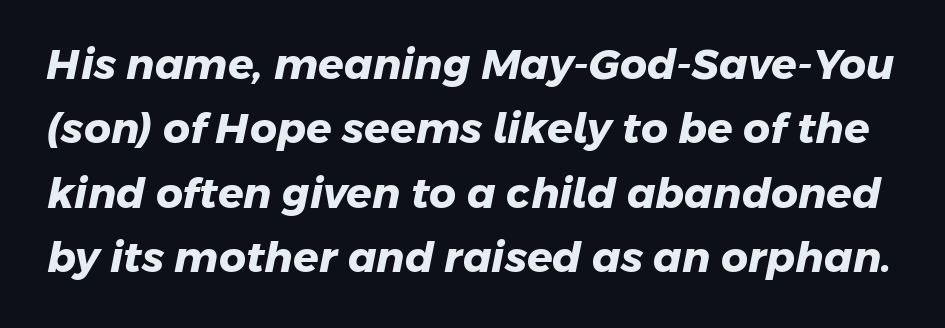
Glance below the letters and you will spot only blank space. Default kerning and tracking; the words read as compact shapes. The line-height multiplier appears to be the usual default. Is this a fixed-width face? No — the glyphs have proportional, varying widths. Each glyph is drawn with heavy, bold strokes. The letters carry no serifs — their stems end cleanly without finishing strokes.
